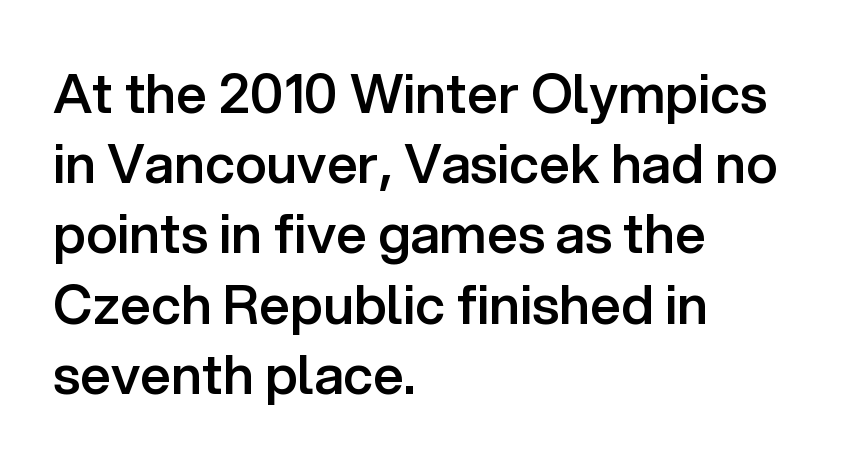
{"serif": "no", "italic": "no", "bold": "semi", "weight": "semibold", "width": "normal", "stroke_contrast": "low", "x_height": "medium", "monospaced": "no", "underline": "no", "align": "left", "line_spacing": "normal", "line_spacing_ratio": 1.3, "letter_spacing": "normal", "letter_spacing_em": 0.0, "glyph_px": 54}
